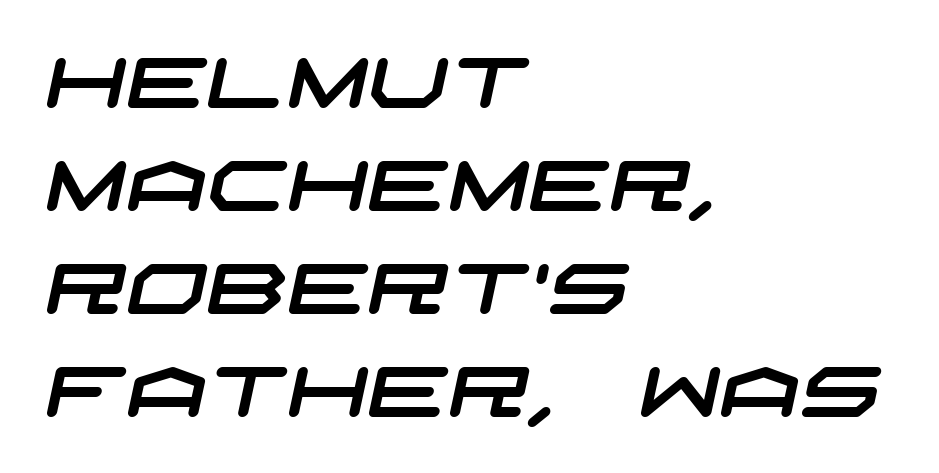
{"serif": "no", "width": "wide", "stroke_contrast": "low", "x_height": "large", "underline": "no", "align": "left", "line_spacing": "normal", "line_spacing_ratio": 1.45, "letter_spacing": "normal", "letter_spacing_em": 0.0, "glyph_px": 71}
